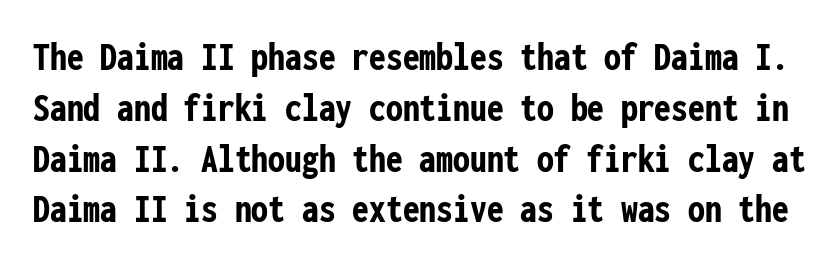
Inter-character spacing is left at the font's built-in metrics. Strokes here are thick enough to call this a true bold. Lines of text with bare space underneath. These lines are rendered in a fixed-pitch font. Nothing sits at the stroke ends, so this counts as sans-serif. This sample uses an upright cut, with every glyph sitting square on the baseline.
